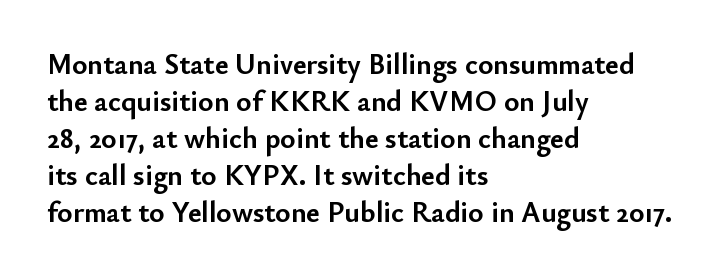
Q: Is the text bold? A: Yes.
Q: Is the text italic (slanted)? A: No, it is upright.
Q: Is the typeface a serif or a sans-serif typeface? A: Sans-serif.
Q: Is the text underlined? A: No.
Q: How is the paragraph aligned? A: Left-aligned.
Q: Is the spacing between letters normal or unusually wide? A: Normal.
Q: Is the spacing between lines tight, normal or loose? A: Normal.
Q: Width (condensed, normal, or wide)? A: Normal.
Q: Stroke contrast? A: Low.
Q: x-height? A: Small.
Q: Monospaced? A: No.
